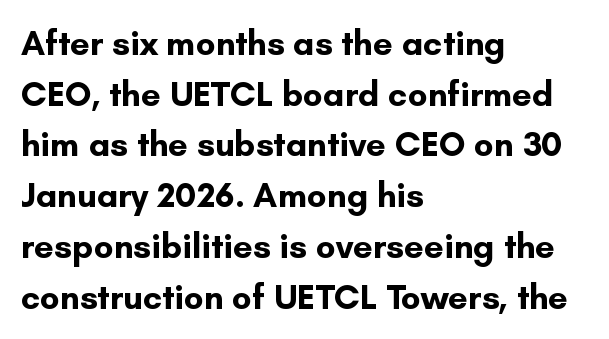
Q: Is the text bold? A: Yes.
Q: Is the text italic (slanted)? A: No, it is upright.
Q: Is the typeface a serif or a sans-serif typeface? A: Sans-serif.
Q: Is the text underlined? A: No.
Q: How is the paragraph aligned? A: Left-aligned.
Q: Is the spacing between letters normal or unusually wide? A: Normal.
Q: Is the spacing between lines tight, normal or loose? A: Normal.
Q: Width (condensed, normal, or wide)? A: Normal.
Q: Stroke contrast? A: Low.
Q: x-height? A: Small.
Q: Monospaced? A: No.
